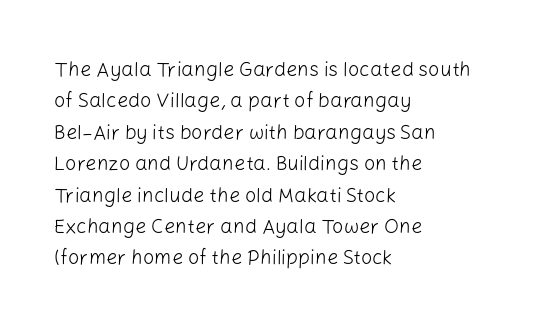
Q: Is the text bold? A: No.
Q: Is the text italic (slanted)? A: No, it is upright.
Q: Is the text underlined? A: No.
Q: How is the paragraph aligned? A: Left-aligned.
Q: Is the spacing between letters normal or unusually wide? A: Normal.
Q: Is the spacing between lines tight, normal or loose? A: Normal.
